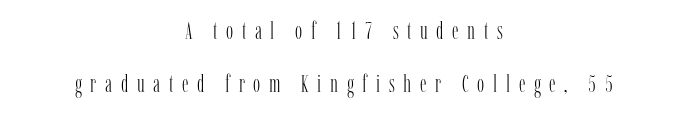
Q: Is the text bold? A: No.
Q: Is the text italic (slanted)? A: No, it is upright.
Q: Is the text underlined? A: No.
Q: How is the paragraph aligned? A: Centered.
Q: Is the spacing between letters normal or unusually wide? A: Unusually wide.
Q: Is the spacing between lines tight, normal or loose? A: Loose.
